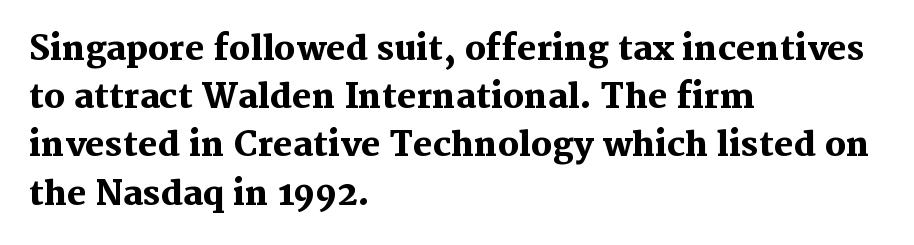
Q: Is the text bold? A: Yes.
Q: Is the text italic (slanted)? A: No, it is upright.
Q: Is the typeface a serif or a sans-serif typeface? A: Serif.
Q: Is the text underlined? A: No.
Q: How is the paragraph aligned? A: Left-aligned.
Q: Is the spacing between letters normal or unusually wide? A: Normal.
Q: Is the spacing between lines tight, normal or loose? A: Normal.
Q: Width (condensed, normal, or wide)? A: Normal.
Q: Stroke contrast? A: Medium.
Q: x-height? A: Medium.
Q: Monospaced? A: No.
